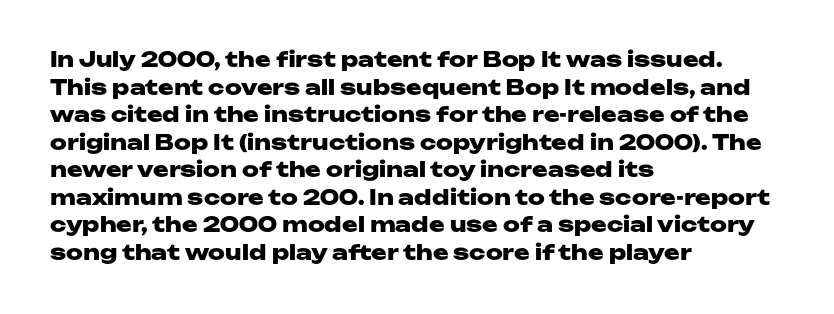
Normally led — the rows are evenly, conventionally spaced. Caption: standard tracking, unaltered. Check the space under the baseline: it is left empty. This sample is left-justified, so line endings fall wherever the words run out. These lines were composed using upright roman letters.
